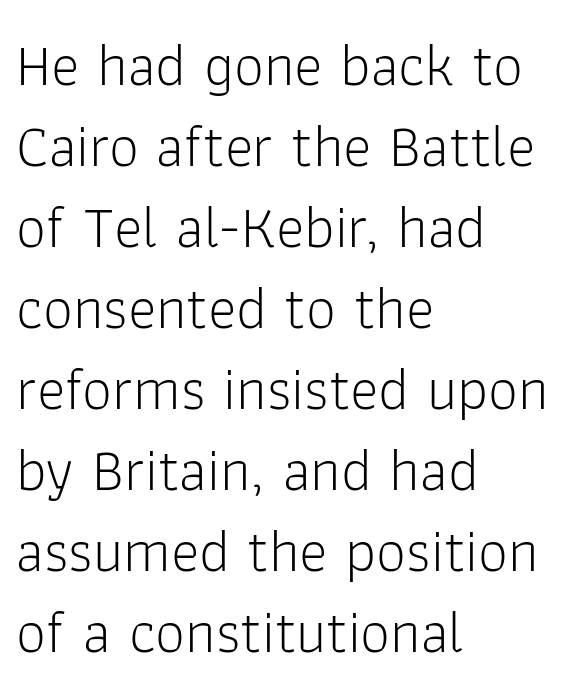
The image shows 60 px light sans-serif type, upright; set left-aligned, normal line spacing (1.35x), normal letter spacing, not underlined; low stroke contrast and a medium x-height.
